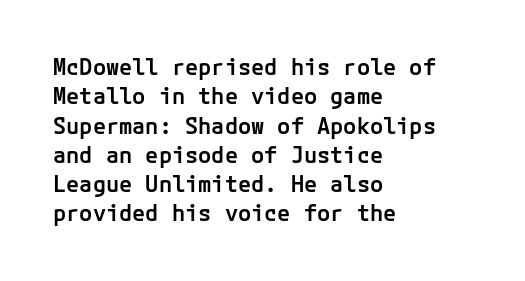
{"italic": "no", "bold": "semi", "underline": "no", "align": "left", "line_spacing": "normal", "line_spacing_ratio": 1.33, "letter_spacing": "normal", "letter_spacing_em": 0.0, "glyph_px": 22}
